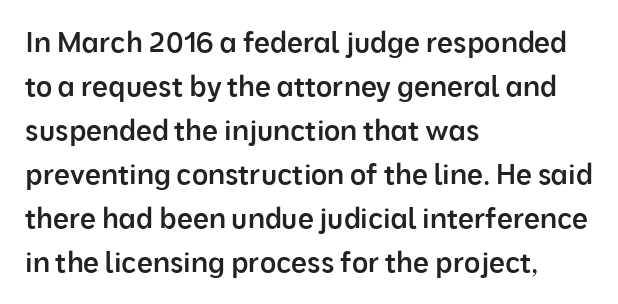
Q: Is the text bold? A: Semi-bold.
Q: Is the text italic (slanted)? A: No, it is upright.
Q: Is the typeface a serif or a sans-serif typeface? A: Sans-serif.
Q: Is the text underlined? A: No.
Q: How is the paragraph aligned? A: Left-aligned.
Q: Is the spacing between letters normal or unusually wide? A: Normal.
Q: Is the spacing between lines tight, normal or loose? A: Normal.
Q: Width (condensed, normal, or wide)? A: Normal.
Q: Stroke contrast? A: Low.
Q: x-height? A: Medium.
Q: Monospaced? A: No.
